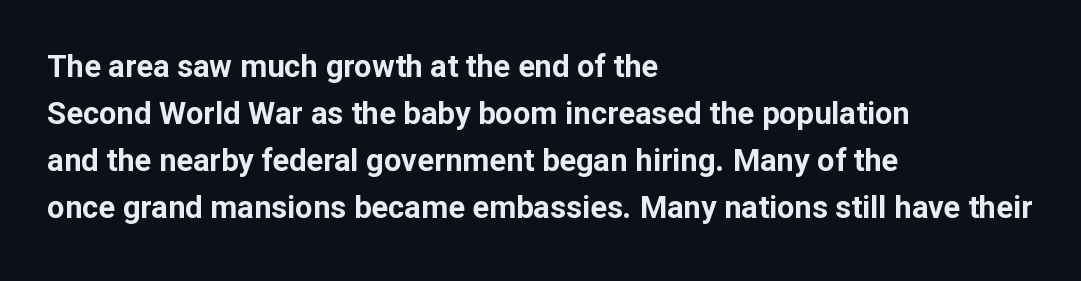
The image shows 31 px bold sans-serif type, upright; set left-aligned, normal line spacing (1.52x), normal letter spacing, not underlined; low stroke contrast and a medium x-height.
